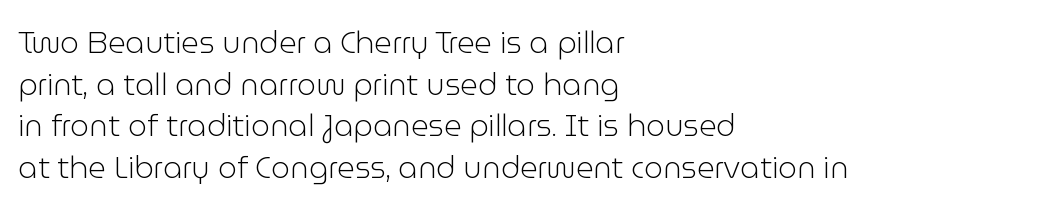
{"serif": "no", "italic": "no", "bold": "no", "weight": "light", "width": "normal", "stroke_contrast": "low", "x_height": "medium", "monospaced": "no", "underline": "no", "align": "left", "line_spacing": "normal", "line_spacing_ratio": 1.39, "letter_spacing": "normal", "letter_spacing_em": 0.0, "glyph_px": 30}
